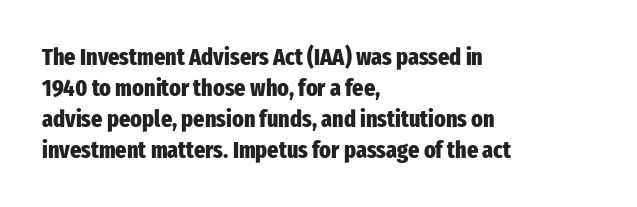
If you measured baseline to baseline, you'd find a middling distance. The specimen reads as upright at a glance. Glyph-to-glyph distance matches everyday printed text. Heavy, bold letterforms. Each row of text sits above clean, open space.
